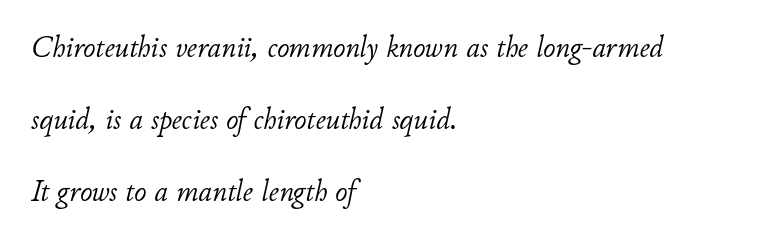
Q: Is the text bold? A: No.
Q: Is the text italic (slanted)? A: Yes, it leans right by about 11 degrees.
Q: Is the text underlined? A: No.
Q: How is the paragraph aligned? A: Left-aligned.
Q: Is the spacing between letters normal or unusually wide? A: Normal.
Q: Is the spacing between lines tight, normal or loose? A: Loose.
Q: Width (condensed, normal, or wide)? A: Normal.
Q: Stroke contrast? A: Low.
Q: x-height? A: Small.
Q: Monospaced? A: No.
